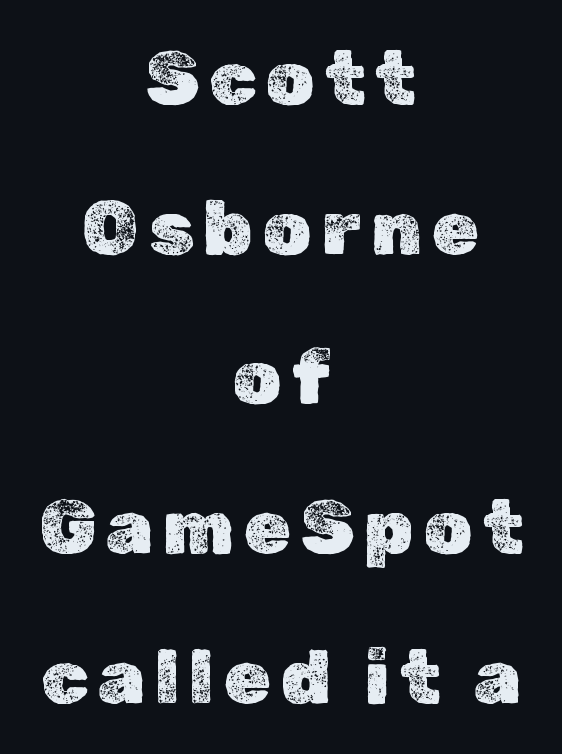
Q: Is the text italic (slanted)? A: No, it is upright.
Q: Is the text underlined? A: No.
Q: How is the paragraph aligned? A: Centered.
Q: Is the spacing between lines tight, normal or loose? A: Loose.
Q: Width (condensed, normal, or wide)? A: Normal.
Q: x-height? A: Medium.
Q: Monospaced? A: No.
